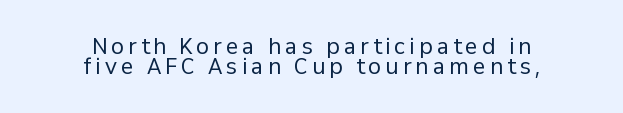
Q: Is the text bold? A: No.
Q: Is the text italic (slanted)? A: No, it is upright.
Q: Is the text underlined? A: No.
Q: How is the paragraph aligned? A: Centered.
Q: Is the spacing between letters normal or unusually wide? A: Unusually wide.
Q: Is the spacing between lines tight, normal or loose? A: Tight.
